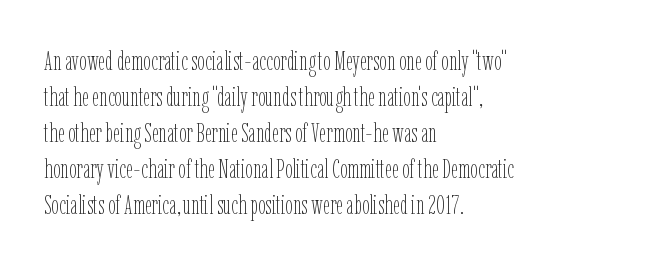
{"italic": "no", "bold": "no", "underline": "no", "align": "left", "line_spacing": "normal", "line_spacing_ratio": 1.33, "letter_spacing": "normal", "letter_spacing_em": 0.0, "glyph_px": 27}
